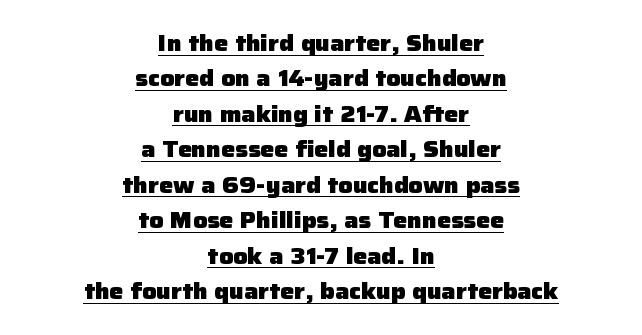
The lettering holds an erect, upright posture throughout. Each word holds together tightly as a unit, with standard inter-letter gaps. Emphasis by weight is at full strength: bold. The lettering is marked with a stroke running underneath it. These lines sit exactly where default settings would place them.
